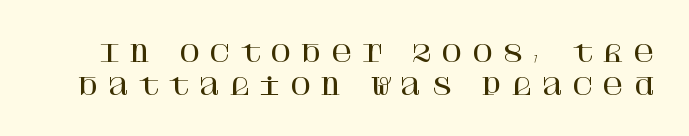
The image shows 23 px text type, upright; set normal line spacing (1.42x), unusually wide letter spacing (+0.39 em), not underlined.
